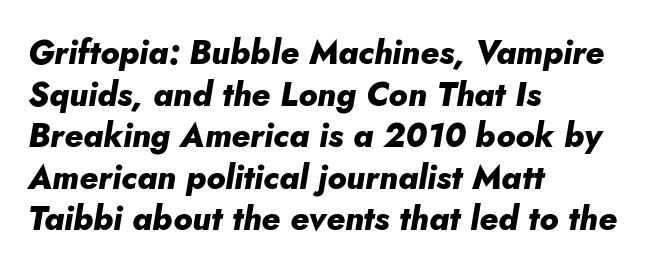
Q: Is the text bold? A: Yes.
Q: Is the text italic (slanted)? A: Yes, it leans right by about 5 degrees.
Q: Is the text underlined? A: No.
Q: How is the paragraph aligned? A: Left-aligned.
Q: Is the spacing between letters normal or unusually wide? A: Normal.
Q: Is the spacing between lines tight, normal or loose? A: Normal.
Q: Width (condensed, normal, or wide)? A: Normal.
Q: Stroke contrast? A: Low.
Q: x-height? A: Small.
Q: Monospaced? A: No.
